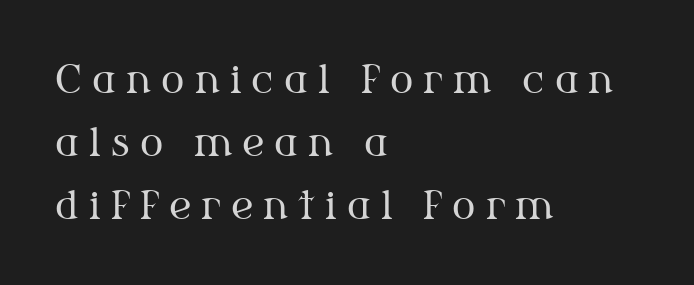
{"serif": "yes", "italic": "no", "bold": "no", "weight": "regular", "width": "normal", "stroke_contrast": "medium", "x_height": "medium", "monospaced": "no", "underline": "no", "align": "left", "line_spacing": "normal", "line_spacing_ratio": 1.61, "letter_spacing": "wide", "letter_spacing_em": 0.26, "glyph_px": 39}
